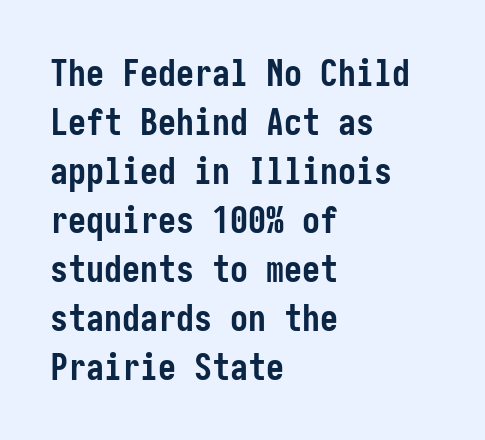
{"serif": "no", "italic": "no", "bold": "yes", "weight": "semibold", "width": "condensed", "stroke_contrast": "low", "x_height": "medium", "underline": "no", "align": "left", "line_spacing": "normal", "line_spacing_ratio": 1.36, "letter_spacing": "normal", "letter_spacing_em": 0.0, "glyph_px": 36}
